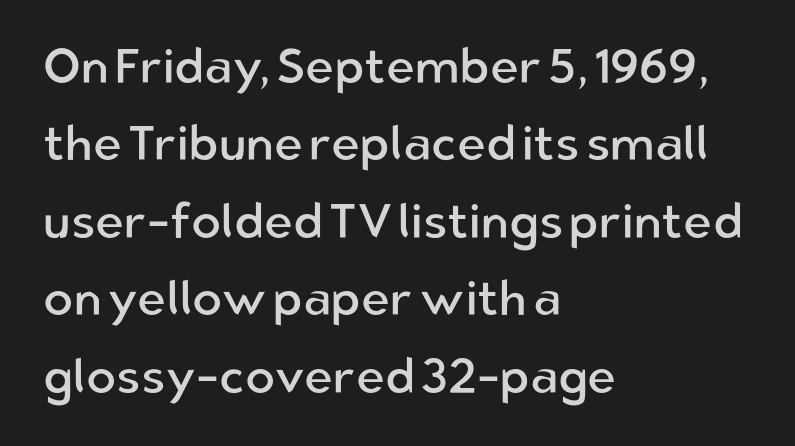
This rendering features lettering with no underline. Weight: in the light-to-regular range. Spacing between characters is what you'd get straight out of the box. Looks like regular typesetting: each glyph gets only the width it needs. Does the type have serifs? No, each stem ends abruptly. The rendering anchors every line to the left-hand side.
